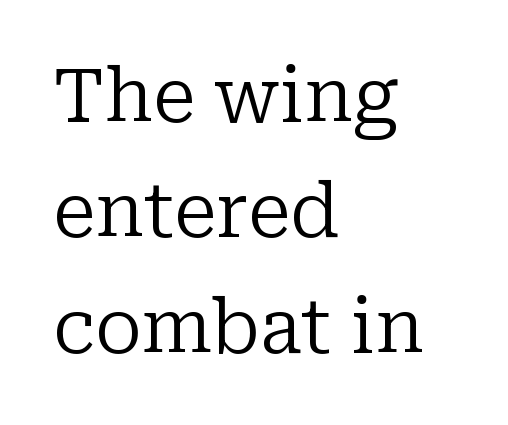
The image shows 74 px regular-weight serif type, upright; set left-aligned, normal line spacing (1.56x), normal letter spacing, not underlined; low stroke contrast and a medium x-height.
